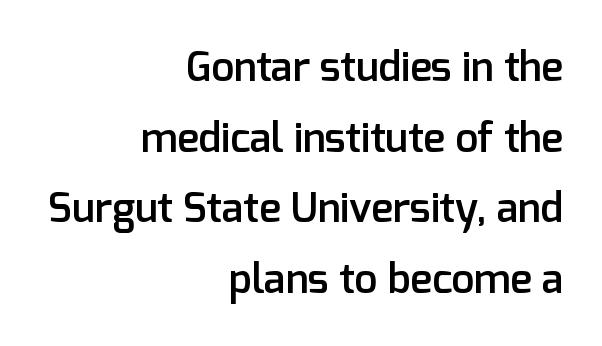
The image shows 41 px semibold sans-serif type, upright; set right-aligned, line spacing 1.72x, normal letter spacing, not underlined; low stroke contrast and a medium x-height.
